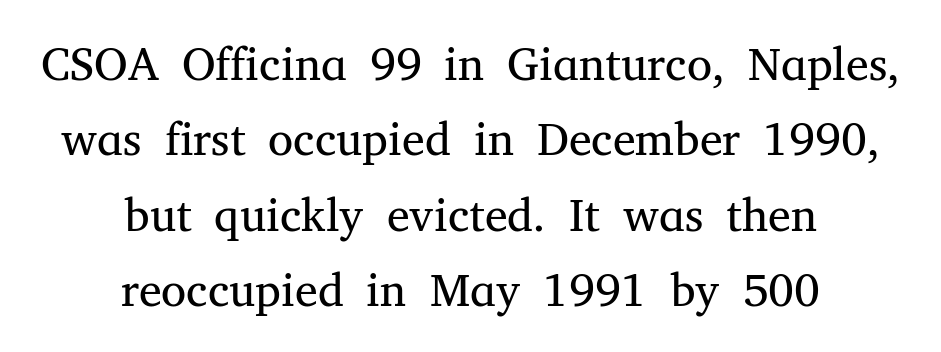
{"serif": "yes", "italic": "no", "bold": "no", "weight": "regular", "width": "normal", "stroke_contrast": "medium", "x_height": "medium", "monospaced": "no", "underline": "no", "align": "center", "line_spacing": "normal", "line_spacing_ratio": 1.64, "letter_spacing": "normal", "letter_spacing_em": 0.0, "glyph_px": 46}
